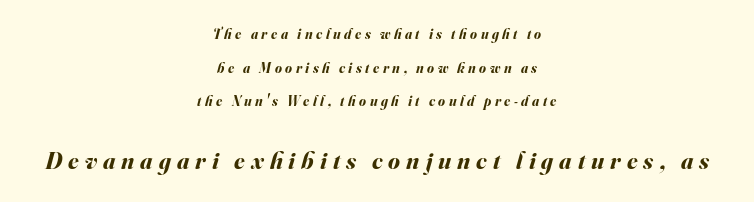
{"italic": "yes", "lean": "right", "slant_degrees": 16, "bold": "yes", "underline": "no", "align": "center", "line_spacing": "loose", "line_spacing_ratio": 2.41, "letter_spacing": "wide", "letter_spacing_em": 0.25, "larger_block": "second", "size_ratio": 1.71, "glyph_px": 24}
